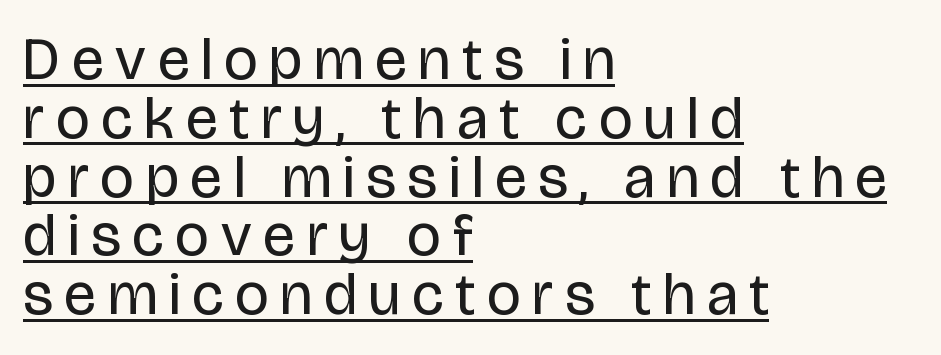
{"serif": "no", "italic": "no", "bold": "no", "weight": "regular", "width": "condensed", "stroke_contrast": "low", "x_height": "large", "monospaced": "no", "underline": "yes", "align": "left", "line_spacing": "tight", "line_spacing_ratio": 0.98, "letter_spacing": "wide", "letter_spacing_em": 0.2, "glyph_px": 60}
